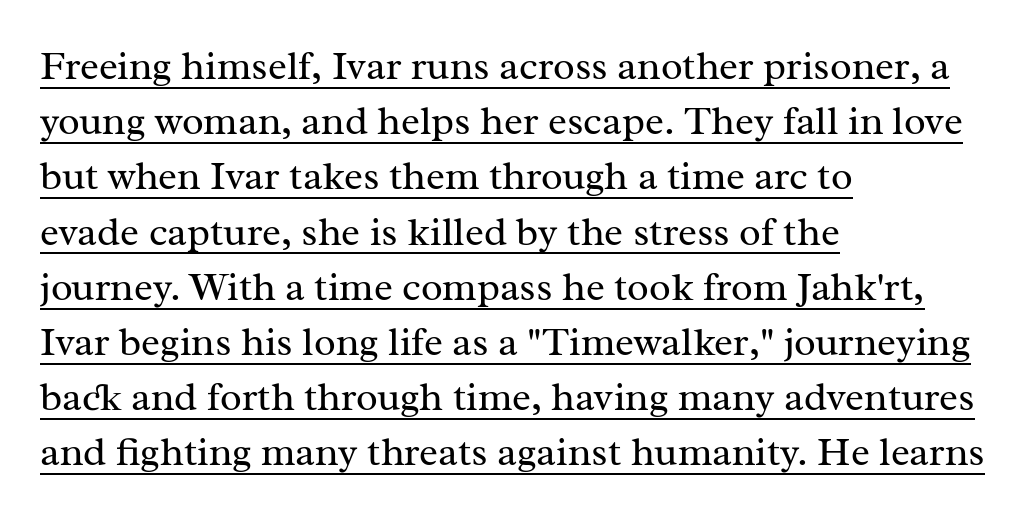
{"serif": "yes", "italic": "no", "bold": "no", "weight": "regular", "width": "normal", "stroke_contrast": "medium", "x_height": "medium", "monospaced": "no", "underline": "yes", "align": "left", "line_spacing": "normal", "line_spacing_ratio": 1.38, "letter_spacing": "normal", "letter_spacing_em": 0.0, "glyph_px": 40}
